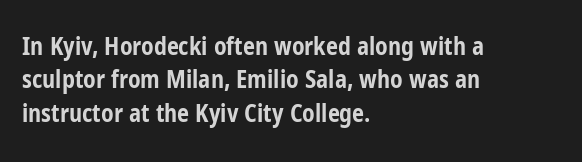
You can tell it's not italic because the verticals are truly vertical. Descender tails drop into unmarked territory. Baseline-to-baseline distance is the conventional proportion of letter height. Nobody touched the tracking dial on this one. Thick stems and heavy bowls — unmistakably bold. One-word summary of the alignment: left.
